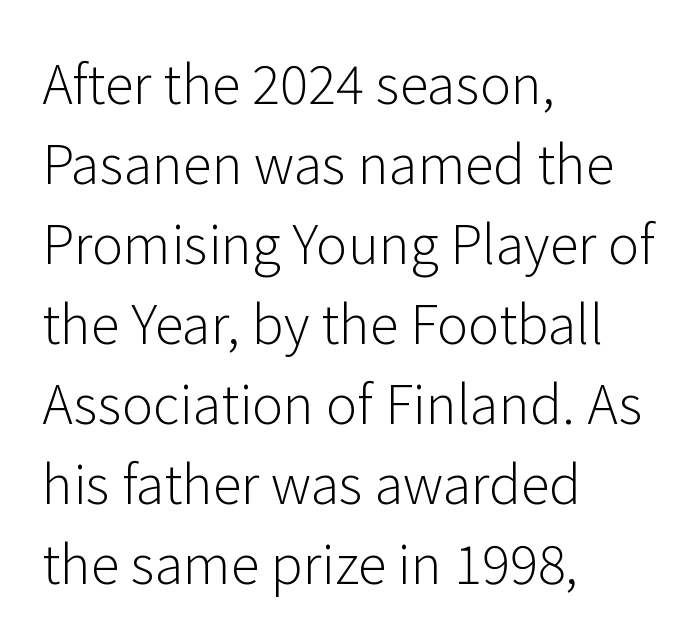
Q: Is the text bold? A: No.
Q: Is the text italic (slanted)? A: No, it is upright.
Q: Is the typeface a serif or a sans-serif typeface? A: Sans-serif.
Q: Is the text underlined? A: No.
Q: How is the paragraph aligned? A: Left-aligned.
Q: Is the spacing between letters normal or unusually wide? A: Normal.
Q: Is the spacing between lines tight, normal or loose? A: Normal.
Q: Width (condensed, normal, or wide)? A: Normal.
Q: Stroke contrast? A: Low.
Q: x-height? A: Medium.
Q: Monospaced? A: No.
